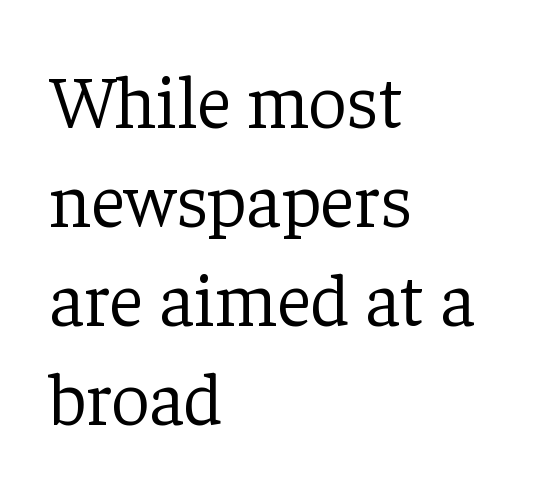
The image shows 75 px light serif type, upright; set left-aligned, normal line spacing (1.32x), normal letter spacing, not underlined; low stroke contrast and a medium x-height.
